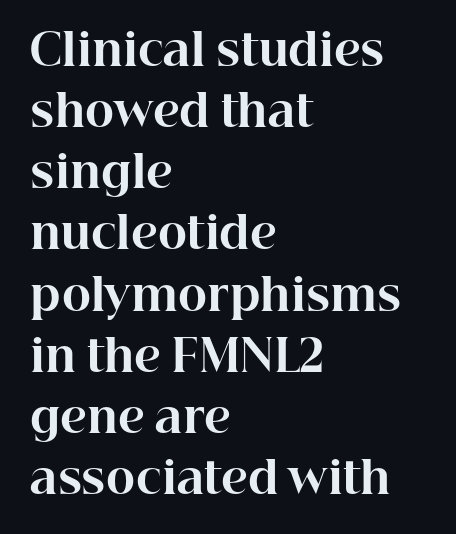
Do the characters align in a grid? No, the font is proportional. Line spacing here is normal. A dark, heavy texture on the line: the type is bold. This rendering uses left alignment, leaving the right contour irregular.
